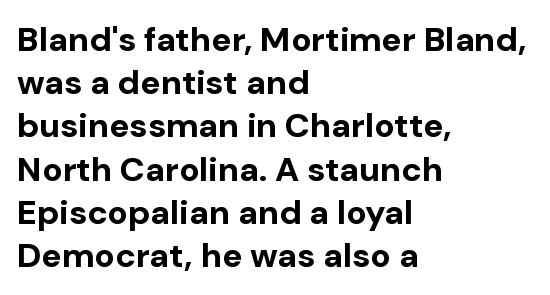
{"serif": "no", "italic": "no", "bold": "yes", "weight": "bold", "width": "normal", "stroke_contrast": "low", "x_height": "medium", "monospaced": "no", "underline": "no", "align": "left", "line_spacing": "normal", "line_spacing_ratio": 1.27, "letter_spacing": "normal", "letter_spacing_em": 0.0, "glyph_px": 34}
